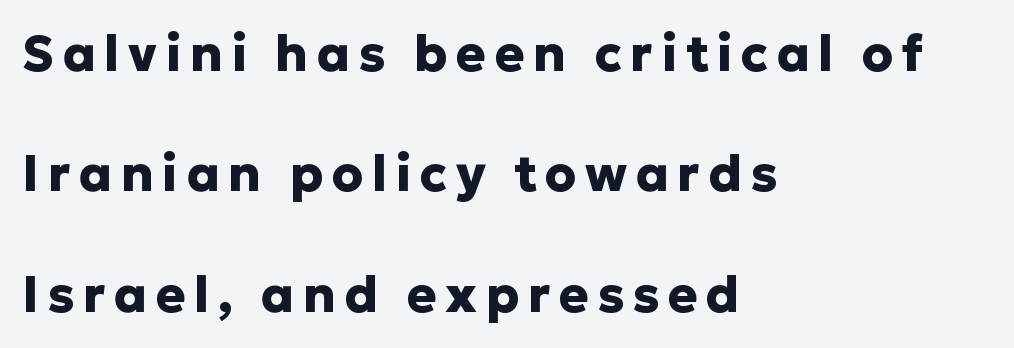
Horizontal bands of white between lines are thick stripes. Bold? Absolutely — the strokes are thick and heavy. The space directly below the letters is spotless. Posture: upright roman. Short and long lines alike share a common starting point at left. The letters advance in unequal steps, a hallmark of proportional type.
